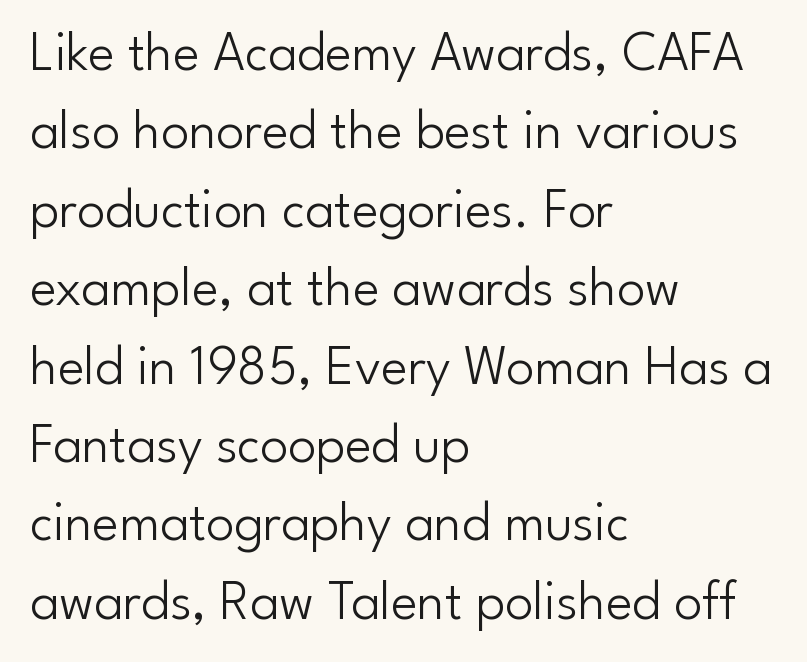
{"serif": "no", "italic": "no", "bold": "no", "weight": "light", "width": "normal", "stroke_contrast": "low", "x_height": "small", "monospaced": "no", "underline": "no", "align": "left", "line_spacing": "normal", "line_spacing_ratio": 1.4, "letter_spacing": "normal", "letter_spacing_em": 0.0, "glyph_px": 56}
